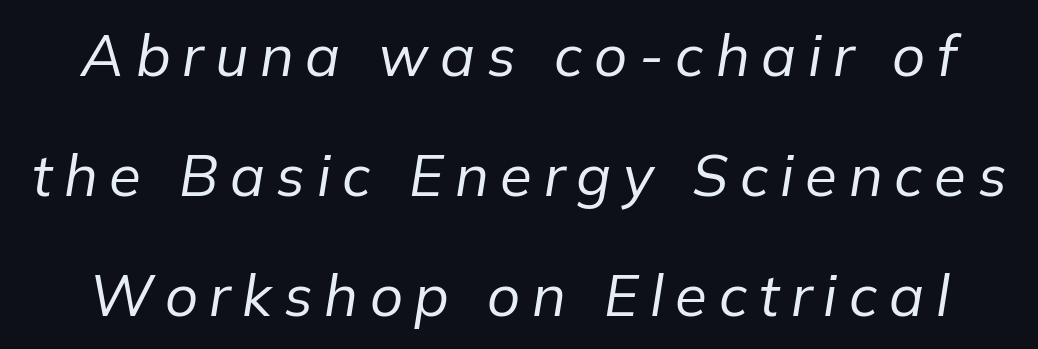
The image shows 58 px regular-weight type, italic (leaning right); set loose line spacing (2.07x), unusually wide letter spacing (+0.2 em), not underlined; low stroke contrast and a medium x-height.
